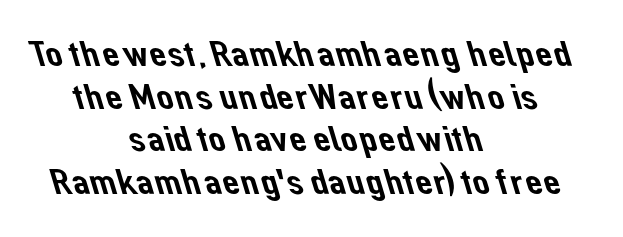
{"serif": "no", "width": "normal", "stroke_contrast": "low", "x_height": "medium", "monospaced": "no", "underline": "no", "align": "center", "line_spacing": "tight", "line_spacing_ratio": 1.12, "letter_spacing": "normal", "letter_spacing_em": 0.0, "glyph_px": 38}
